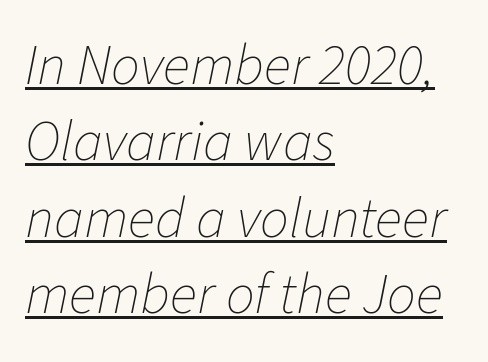
The letters advance in unequal steps, a hallmark of proportional type. Students, observe the line beneath the letters — that is underlining. Stems here are at most as thick as an everyday book face. The lines are quadded left. The gaps between neighbouring characters are ordinary and unremarkable. The passage shown leans; its letterforms are oblique.
